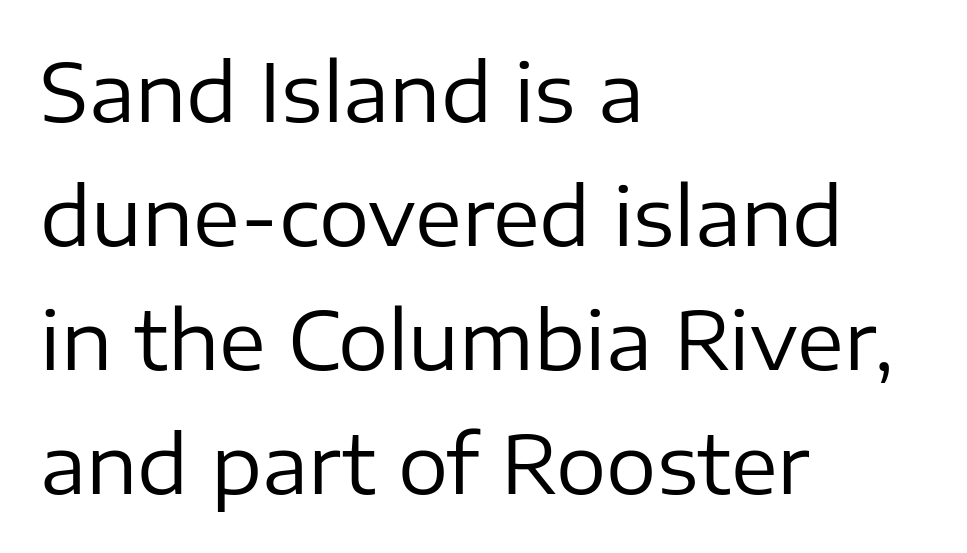
{"serif": "no", "italic": "no", "bold": "no", "weight": "regular", "width": "normal", "stroke_contrast": "low", "x_height": "medium", "monospaced": "no", "underline": "no", "align": "left", "line_spacing": "normal", "line_spacing_ratio": 1.57, "letter_spacing": "normal", "letter_spacing_em": 0.0, "glyph_px": 79}
